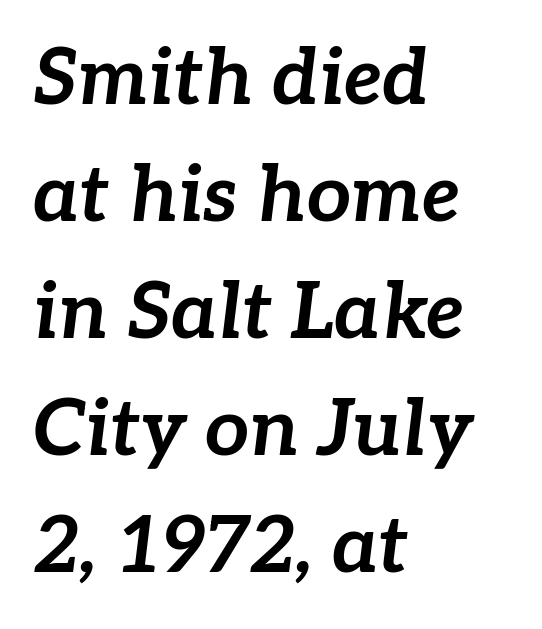
{"italic": "yes", "lean": "right", "slant_degrees": 7, "bold": "yes", "weight": "bold", "width": "normal", "stroke_contrast": "low", "x_height": "medium", "monospaced": "no", "underline": "no", "align": "left", "line_spacing": "normal", "line_spacing_ratio": 1.5, "letter_spacing": "normal", "letter_spacing_em": 0.0, "glyph_px": 78}
